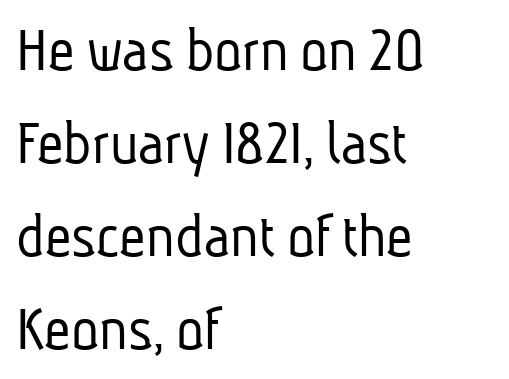
Q: Is the text bold? A: No.
Q: Is the typeface a serif or a sans-serif typeface? A: Sans-serif.
Q: Is the text underlined? A: No.
Q: How is the paragraph aligned? A: Left-aligned.
Q: Is the spacing between letters normal or unusually wide? A: Normal.
Q: Is the spacing between lines tight, normal or loose? A: Normal.
Q: Width (condensed, normal, or wide)? A: Condensed.
Q: Stroke contrast? A: Low.
Q: x-height? A: Medium.
Q: Monospaced? A: No.
